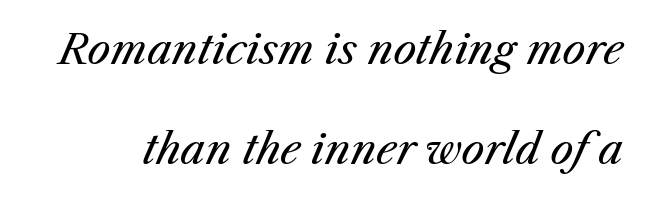
{"italic": "yes", "lean": "right", "slant_degrees": 25, "bold": "no", "weight": "regular", "width": "normal", "stroke_contrast": "medium", "x_height": "medium", "monospaced": "no", "underline": "no", "line_spacing": "loose", "line_spacing_ratio": 2.45, "letter_spacing": "normal", "letter_spacing_em": 0.0, "glyph_px": 41}
